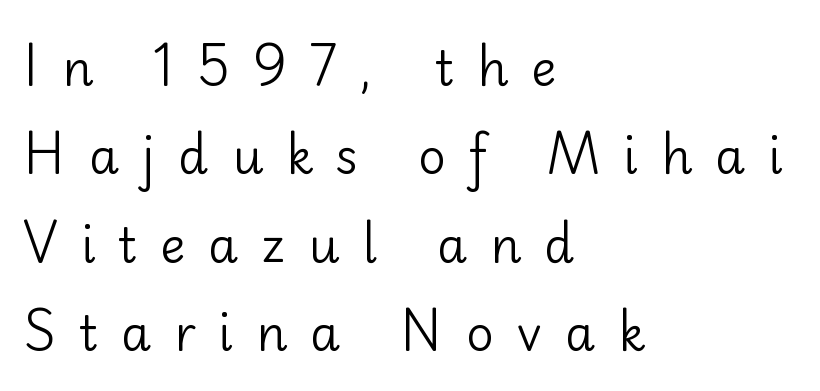
{"serif": "no", "italic": "no", "bold": "no", "weight": "regular", "width": "normal", "stroke_contrast": "low", "x_height": "small", "monospaced": "no", "underline": "no", "align": "left", "line_spacing_ratio": 1.84, "letter_spacing": "wide", "letter_spacing_em": 0.48, "glyph_px": 48}
